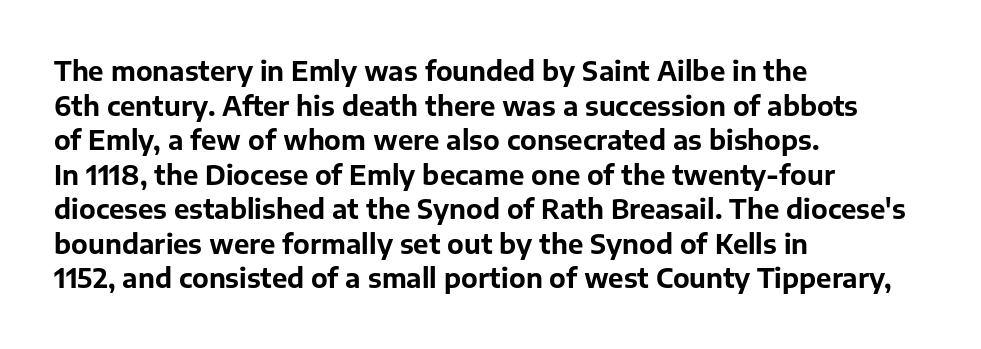
Do the letters lean? They stand straight. Standard letterfit; no display-style spreading of the glyphs. The strip under each line holds only bare page. The rendering anchors every line to the left-hand side. The glyphs have the mass of a bold cut. Quick note: interline space is typical.
